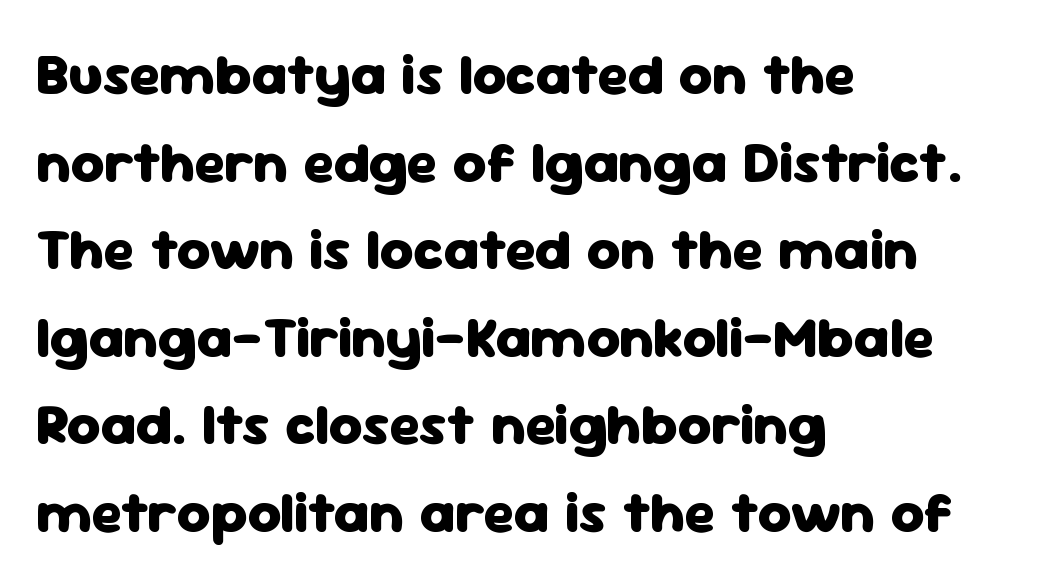
{"serif": "no", "italic": "no", "bold": "yes", "weight": "heavy", "width": "normal", "stroke_contrast": "low", "x_height": "medium", "monospaced": "no", "underline": "no", "align": "left", "line_spacing": "normal", "line_spacing_ratio": 1.51, "letter_spacing": "normal", "letter_spacing_em": 0.0, "glyph_px": 58}
